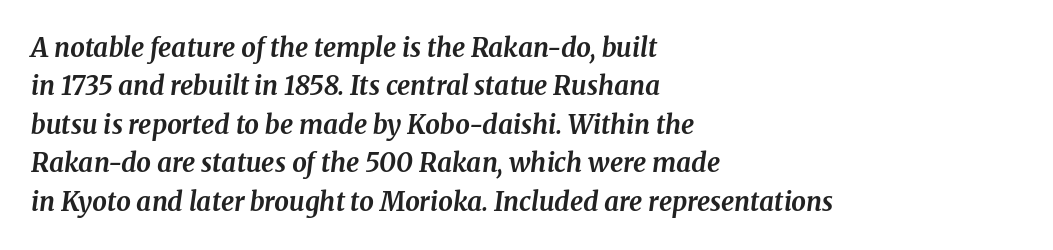
Beneath every word, the page is bare. The glyphs have the mass of a bold cut. The paragraph has a hard left edge and a soft right edge. The lettering tilts uniformly, giving the passage an italic look.
